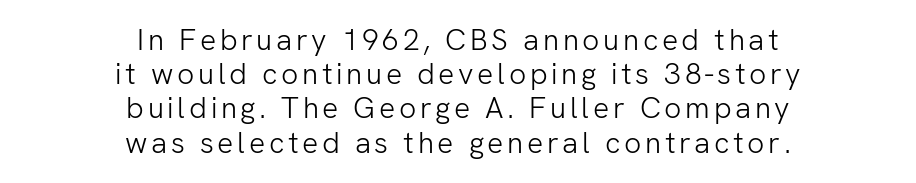
The image shows 30 px light sans-serif type, upright; set centered, tight line spacing (1.14x), not underlined; low stroke contrast and a medium x-height.
